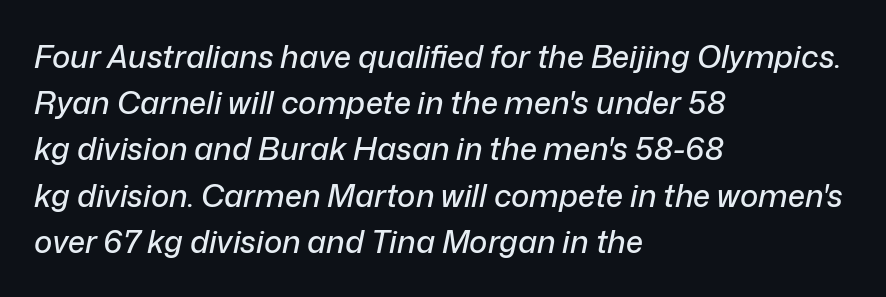
The image shows 31 px text type, italic (leaning right); set left-aligned, normal line spacing (1.49x), normal letter spacing, not underlined; low stroke contrast and a medium x-height.
